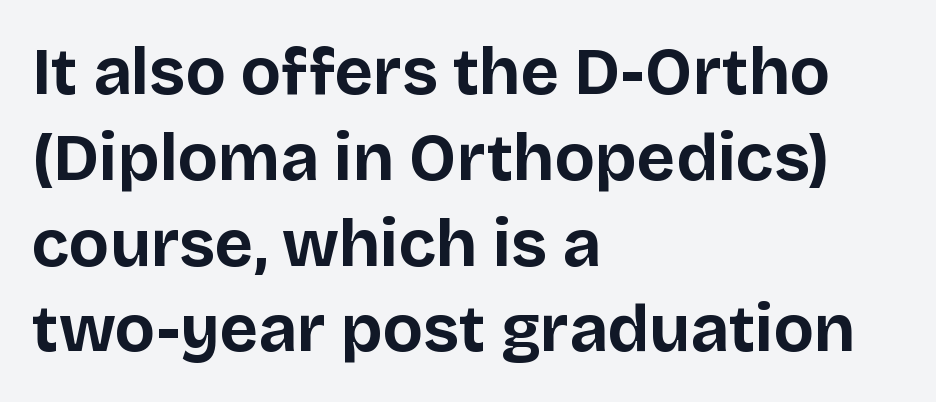
You can tell from the bare stems that sans-serif type was used. Beneath every word, the page is bare. Every row of glyphs begins at an identical x-position on the left. Proportional: the letters do not fall into vertical columns.
